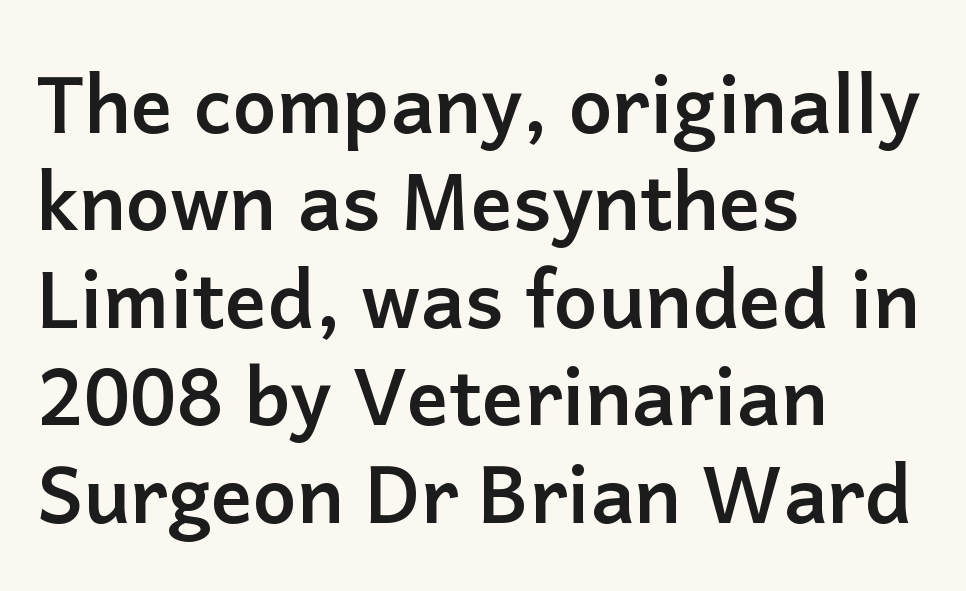
{"serif": "no", "italic": "no", "bold": "yes", "weight": "semibold", "width": "normal", "stroke_contrast": "low", "x_height": "medium", "monospaced": "no", "underline": "no", "align": "left", "line_spacing": "normal", "line_spacing_ratio": 1.25, "letter_spacing": "normal", "letter_spacing_em": 0.0, "glyph_px": 78}
